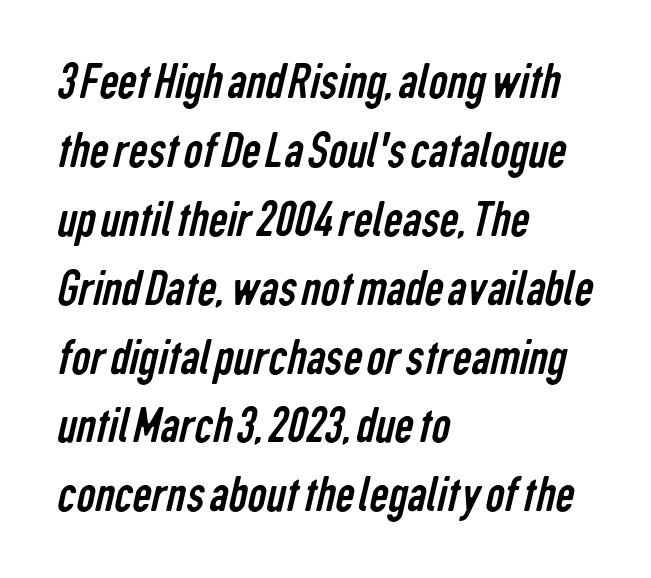
The image shows 53 px regular-weight, condensed sans-serif type; set left-aligned, normal line spacing (1.3x), normal letter spacing, not underlined; low stroke contrast and a medium x-height.
